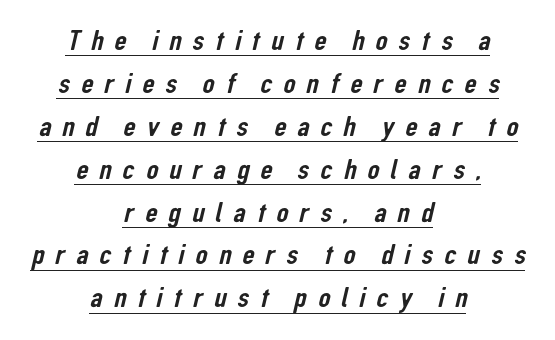
The image shows 30 px condensed sans-serif type; set centered, normal line spacing (1.43x), unusually wide letter spacing (+0.37 em), underlined; low stroke contrast and a medium x-height.
